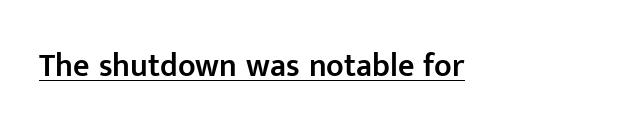
Q: Is the text bold? A: Semi-bold.
Q: Is the text italic (slanted)? A: No, it is upright.
Q: Is the typeface a serif or a sans-serif typeface? A: Sans-serif.
Q: Is the text underlined? A: Yes.
Q: Is the spacing between letters normal or unusually wide? A: Normal.
Q: Width (condensed, normal, or wide)? A: Normal.
Q: Stroke contrast? A: Low.
Q: x-height? A: Medium.
Q: Monospaced? A: No.
